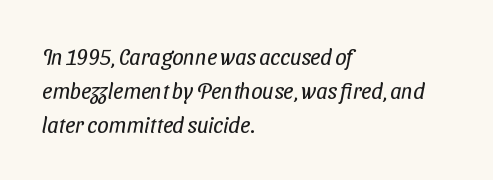
Q: Is the text bold? A: No.
Q: Is the text underlined? A: No.
Q: How is the paragraph aligned? A: Left-aligned.
Q: Is the spacing between letters normal or unusually wide? A: Normal.
Q: Is the spacing between lines tight, normal or loose? A: Normal.
